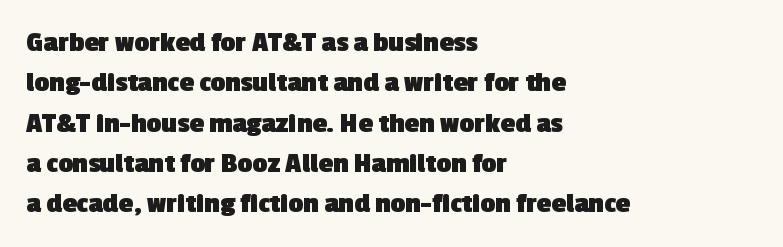
Q: Is the text bold? A: Yes.
Q: Is the typeface a serif or a sans-serif typeface? A: Sans-serif.
Q: Is the text underlined? A: No.
Q: How is the paragraph aligned? A: Left-aligned.
Q: Is the spacing between letters normal or unusually wide? A: Normal.
Q: Is the spacing between lines tight, normal or loose? A: Normal.
Q: Width (condensed, normal, or wide)? A: Normal.
Q: x-height? A: Medium.
Q: Monospaced? A: No.
